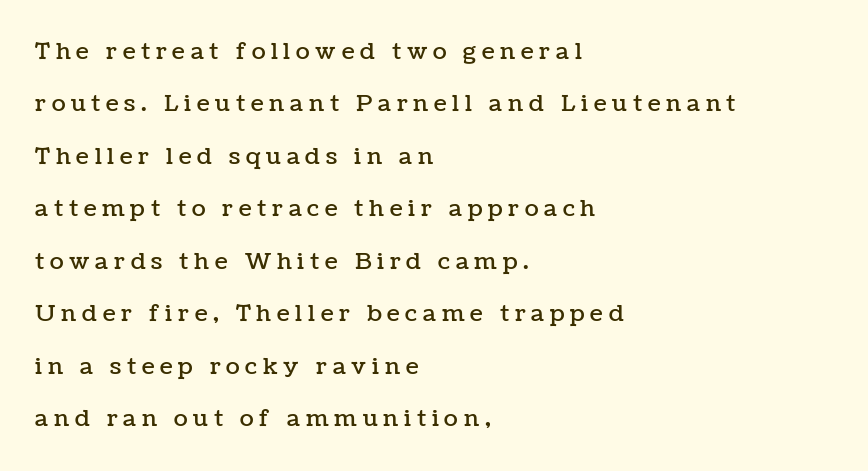
Check the space under the baseline: it is left empty. The space between consecutive lines is lavish. Do the letters lean? They stand straight. The type is letterspaced generously, with wide tracking. Alignment: flush left.
